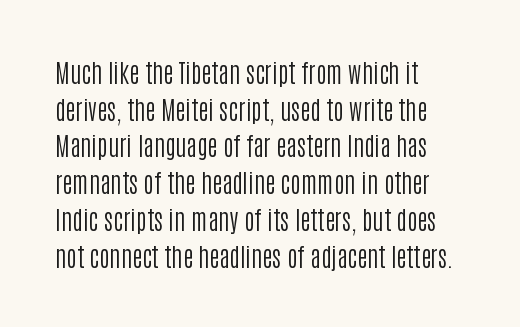
{"italic": "no", "bold": "no", "underline": "no", "align": "left", "line_spacing": "normal", "line_spacing_ratio": 1.47, "letter_spacing": "normal", "letter_spacing_em": 0.0, "glyph_px": 25}
